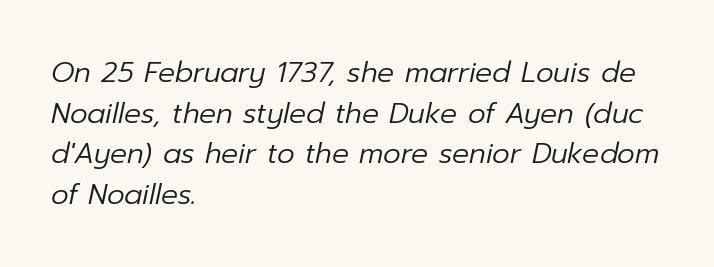
Note the varied advance widths — an 'i' is clearly narrower than an 'm'. Has an underline been added? It has not. Yep, that's italic — everything's leaning. Tracking value appears to be zero — textbook default spacing.
